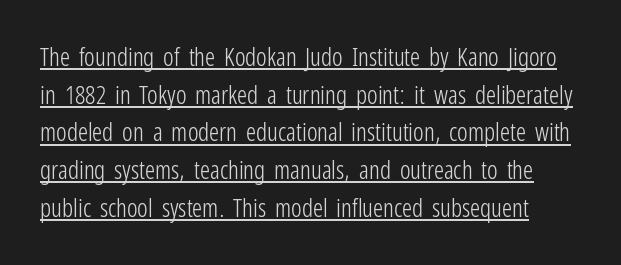
Ascenders rise straight up at ninety degrees. The rows are spaced the way most documents space them. Inter-character spacing is left at the font's built-in metrics. In designer terms, the underline attribute is active on this setting.
